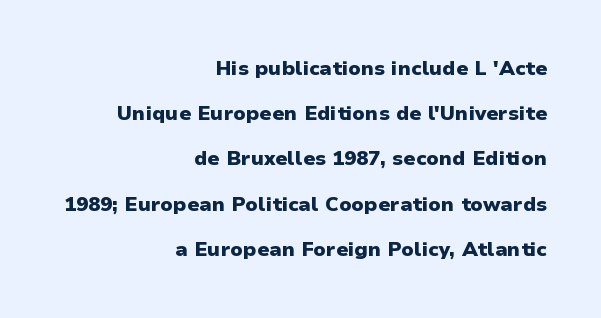
{"italic": "no", "bold": "yes", "underline": "no", "align": "right", "line_spacing": "loose", "line_spacing_ratio": 2.26, "letter_spacing": "normal", "letter_spacing_em": 0.0, "glyph_px": 20}
